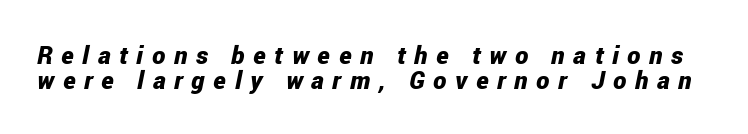
{"italic": "yes", "lean": "right", "slant_degrees": 12, "bold": "yes", "underline": "no", "line_spacing": "tight", "line_spacing_ratio": 1.02, "letter_spacing": "wide", "letter_spacing_em": 0.35, "glyph_px": 25}
